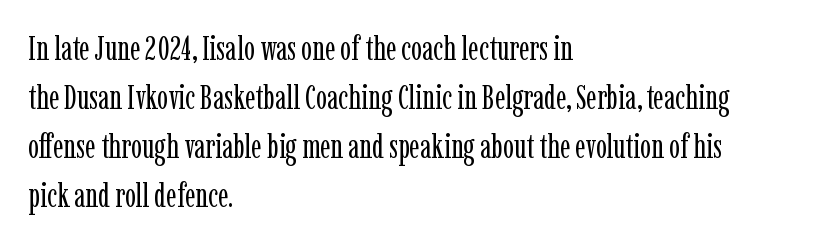
{"serif": "yes", "italic": "no", "bold": "no", "weight": "regular", "width": "condensed", "stroke_contrast": "low", "x_height": "medium", "monospaced": "no", "underline": "no", "align": "left", "line_spacing": "normal", "line_spacing_ratio": 1.48, "letter_spacing": "normal", "letter_spacing_em": 0.0, "glyph_px": 33}
